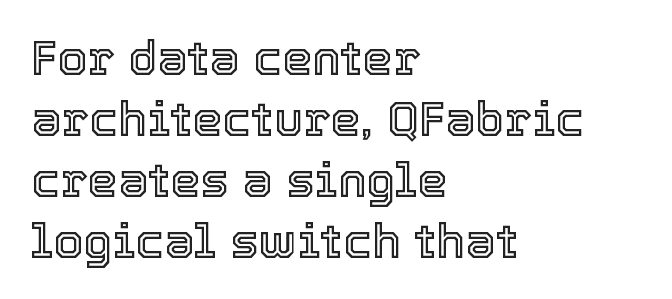
Q: Is the text italic (slanted)? A: No, it is upright.
Q: Is the text underlined? A: No.
Q: How is the paragraph aligned? A: Left-aligned.
Q: Is the spacing between letters normal or unusually wide? A: Normal.
Q: Is the spacing between lines tight, normal or loose? A: Normal.
Q: Width (condensed, normal, or wide)? A: Normal.
Q: x-height? A: Medium.
Q: Monospaced? A: No.
